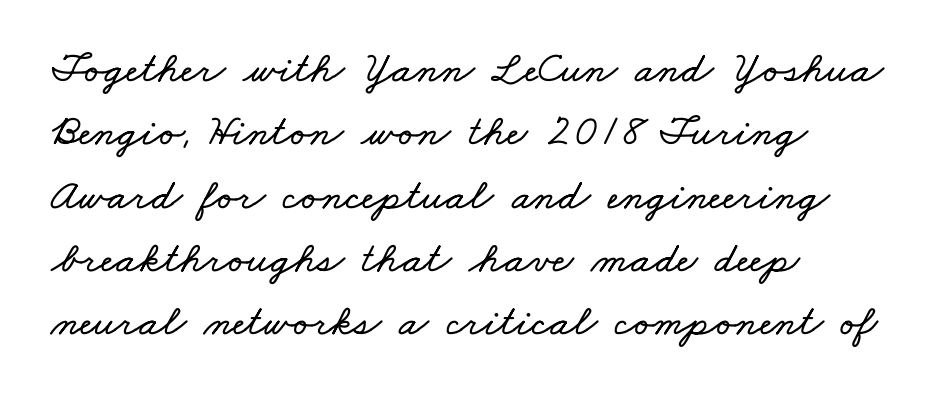
The image shows 44 px wide type; set left-aligned, normal line spacing (1.44x), normal letter spacing, not underlined; low stroke contrast and a small x-height.
